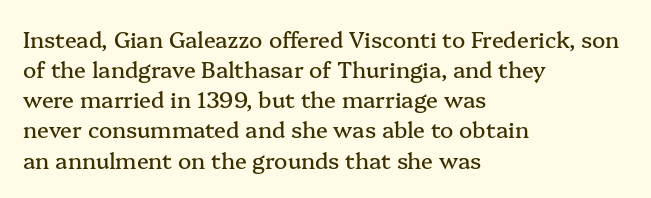
The lettering stays uniformly vertical, giving the passage a roman look. The text block is weighted toward the left margin, trailing off unevenly rightward. A typesetter would call this zero additional tracking. Evenly set lines give the paragraph a standard silhouette.
